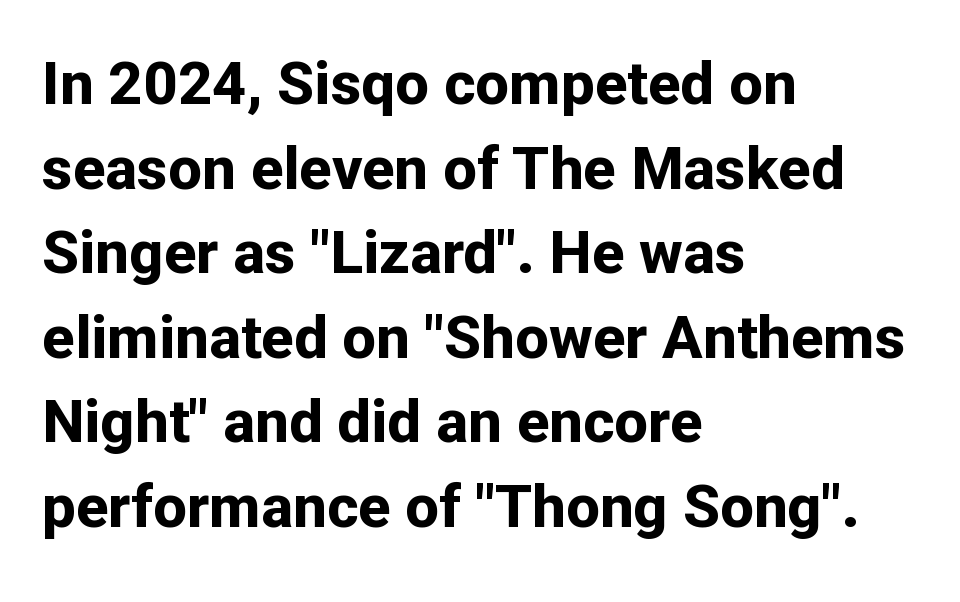
{"serif": "no", "italic": "no", "bold": "yes", "weight": "bold", "width": "normal", "stroke_contrast": "low", "x_height": "medium", "monospaced": "no", "underline": "no", "align": "left", "line_spacing": "normal", "line_spacing_ratio": 1.41, "letter_spacing": "normal", "letter_spacing_em": 0.0, "glyph_px": 60}
